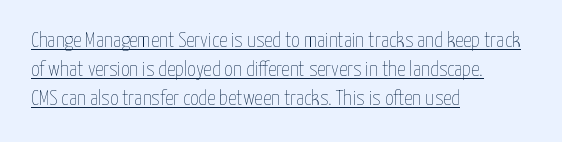
Style check: upright. If you drew a ruler down the left edge, every line would touch it. Each new line begins a customary step beneath the previous one. No chunkiness to these letters — they're not bold. The rendering keeps characters at their native spacing. The lettering is marked with a stroke running underneath it.
